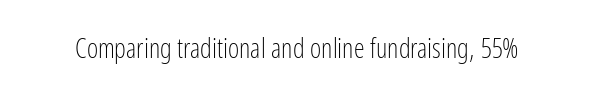
Q: Is the text bold? A: No.
Q: Is the text italic (slanted)? A: No, it is upright.
Q: Is the text underlined? A: No.
Q: Is the spacing between letters normal or unusually wide? A: Normal.
